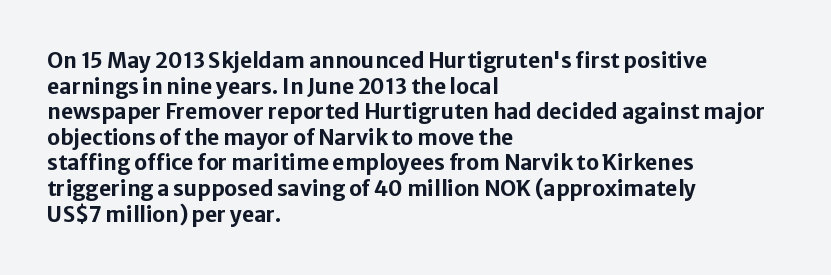
{"italic": "no", "bold": "yes", "underline": "no", "align": "left", "line_spacing_ratio": 1.22, "letter_spacing": "normal", "letter_spacing_em": 0.0, "glyph_px": 21}
